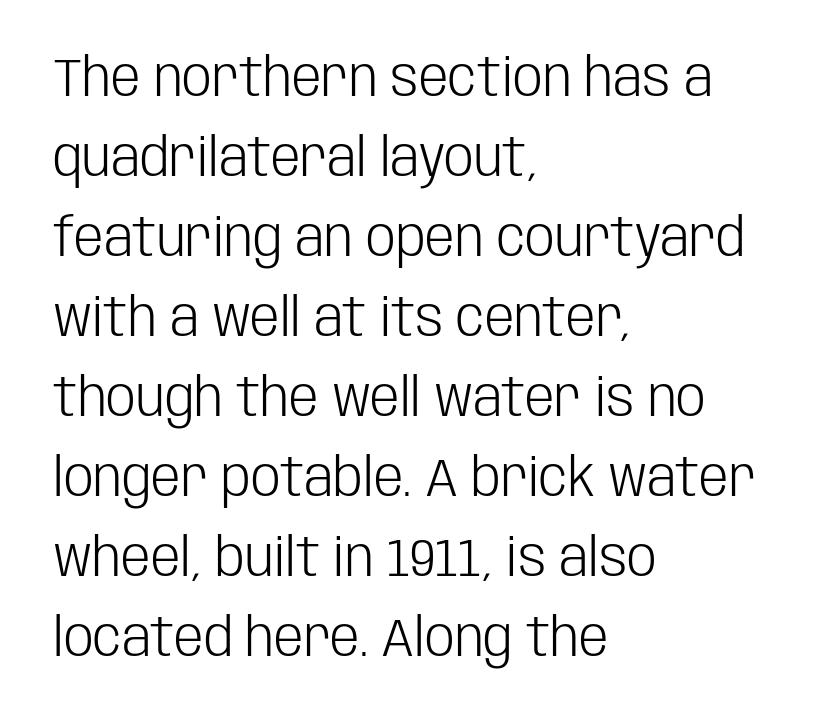
{"serif": "no", "italic": "no", "bold": "no", "weight": "light", "width": "condensed", "stroke_contrast": "low", "x_height": "large", "monospaced": "no", "underline": "no", "align": "left", "line_spacing": "normal", "line_spacing_ratio": 1.51, "letter_spacing": "normal", "letter_spacing_em": 0.0, "glyph_px": 53}
